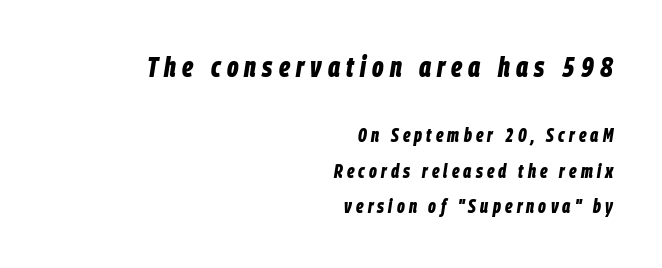
Caption: multi-line text, flush right, ragged left. The face used here has a pronounced slope to its letters. This sample has the flowing, uneven cadence of proportional lettering. No word sits above an underline.
